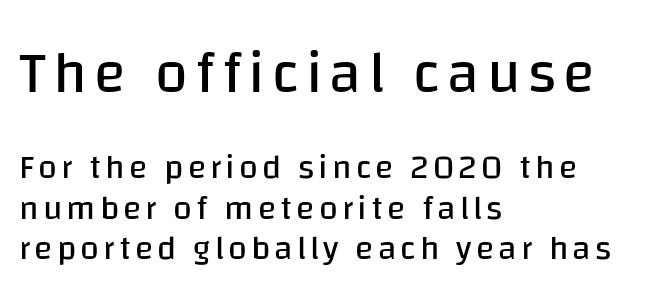
{"serif": "no", "italic": "no", "bold": "no", "weight": "regular", "width": "normal", "stroke_contrast": "low", "x_height": "large", "monospaced": "no", "underline": "no", "align": "left", "line_spacing_ratio": 1.19, "larger_block": "first", "size_ratio": 1.74, "glyph_px": 59}
